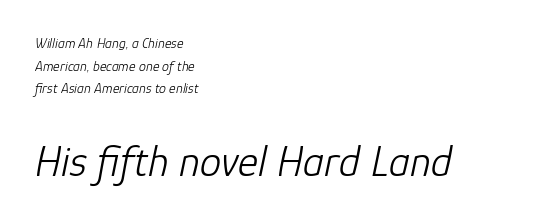
{"italic": "yes", "lean": "right", "slant_degrees": 12, "bold": "no", "weight": "light", "width": "normal", "stroke_contrast": "low", "x_height": "medium", "monospaced": "no", "underline": "no", "align": "left", "line_spacing": "normal", "line_spacing_ratio": 1.61, "letter_spacing": "normal", "letter_spacing_em": 0.0, "larger_block": "second", "size_ratio": 3.07, "glyph_px": 43}
